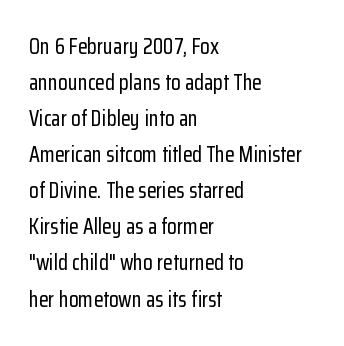
The axis of the letterforms is exactly vertical. Caption: multi-line text, flush left, ragged right. The line-height multiplier appears to be the usual default. Nothing unusual about the tracking: characters are spaced as the font intends. This rendering features lettering with no underline.
